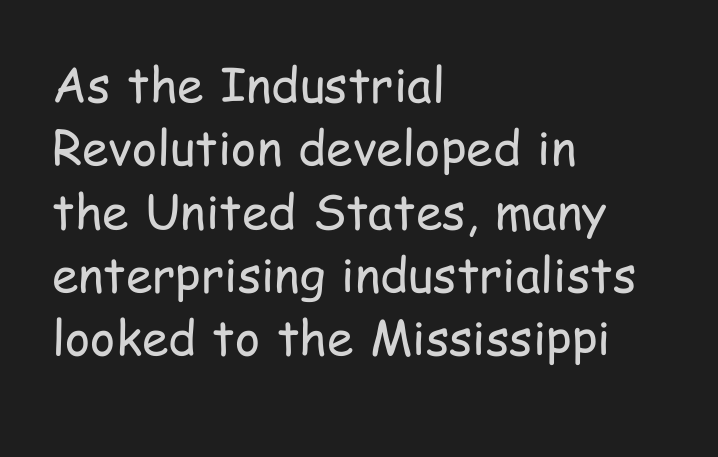
{"serif": "no", "italic": "no", "bold": "no", "weight": "regular", "width": "condensed", "stroke_contrast": "low", "x_height": "medium", "monospaced": "no", "underline": "no", "align": "left", "line_spacing": "normal", "line_spacing_ratio": 1.32, "letter_spacing": "normal", "letter_spacing_em": 0.0, "glyph_px": 48}
